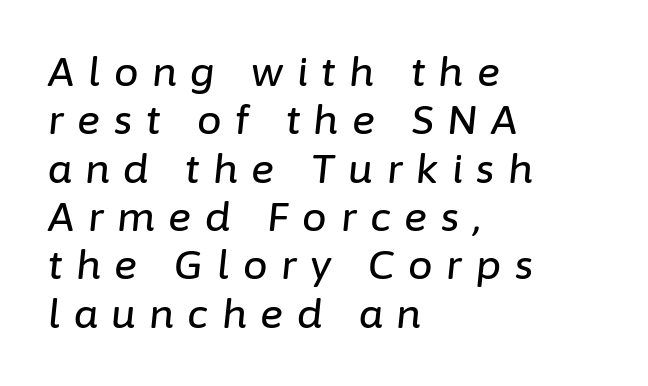
Q: Is the text italic (slanted)? A: Yes, it leans right by about 6 degrees.
Q: Is the text underlined? A: No.
Q: How is the paragraph aligned? A: Left-aligned.
Q: Is the spacing between letters normal or unusually wide? A: Unusually wide.
Q: Width (condensed, normal, or wide)? A: Normal.
Q: Stroke contrast? A: Low.
Q: x-height? A: Medium.
Q: Monospaced? A: No.
